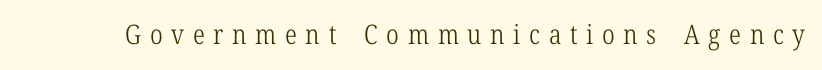
Q: Is the text bold? A: No.
Q: Is the text italic (slanted)? A: No, it is upright.
Q: Is the text underlined? A: No.
Q: Is the spacing between letters normal or unusually wide? A: Unusually wide.
